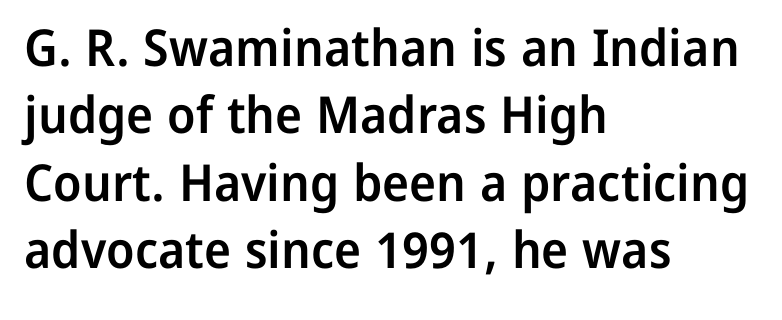
Q: Is the text bold? A: Semi-bold.
Q: Is the text italic (slanted)? A: No, it is upright.
Q: Is the typeface a serif or a sans-serif typeface? A: Sans-serif.
Q: Is the text underlined? A: No.
Q: How is the paragraph aligned? A: Left-aligned.
Q: Is the spacing between letters normal or unusually wide? A: Normal.
Q: Is the spacing between lines tight, normal or loose? A: Normal.
Q: Width (condensed, normal, or wide)? A: Normal.
Q: Stroke contrast? A: Low.
Q: x-height? A: Medium.
Q: Monospaced? A: No.
